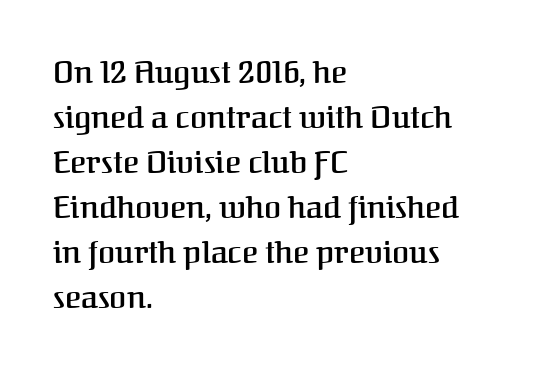
The image shows 31 px semibold serif type, upright; set left-aligned, normal line spacing (1.45x), normal letter spacing, not underlined; medium stroke contrast and a medium x-height.
